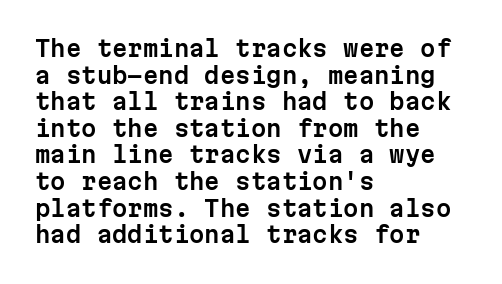
The image shows 22 px text type, upright; set left-aligned, line spacing 1.21x, normal letter spacing, not underlined.
